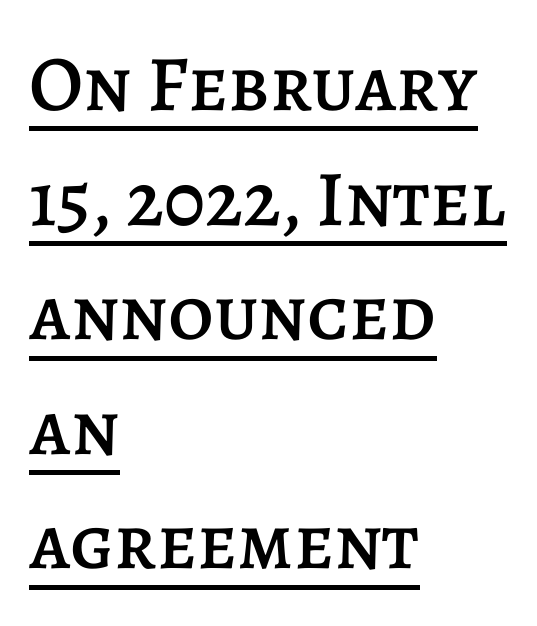
The image shows 79 px text type, upright; set left-aligned, normal line spacing (1.45x), normal letter spacing, underlined; low stroke contrast and a large x-height.
